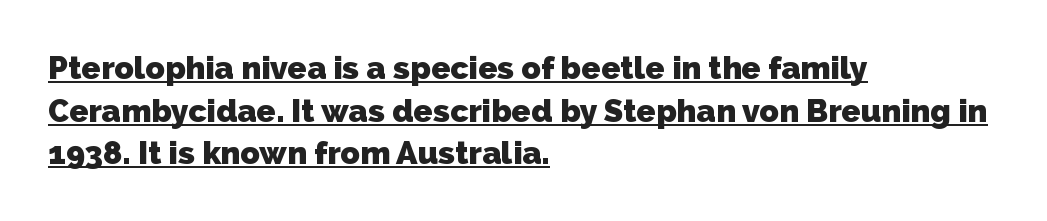
The image shows 32 px heavy sans-serif type; set left-aligned, normal line spacing (1.33x), normal letter spacing, underlined; low stroke contrast and a medium x-height.
